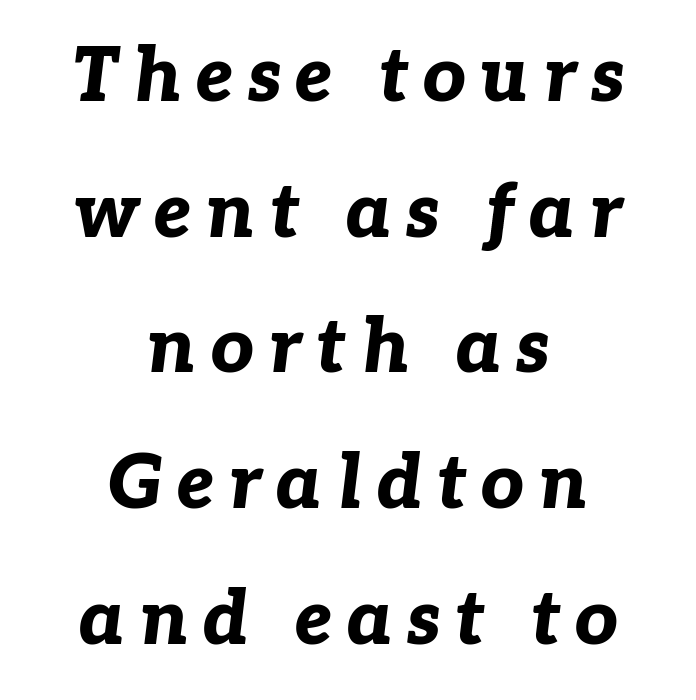
Short and long lines alike share a common midpoint. Do the characters align in a grid? No, the font is proportional. The font is running at its bold setting. The string is rendered with underlining switched off. Every character sits at an angle, as italics do.
